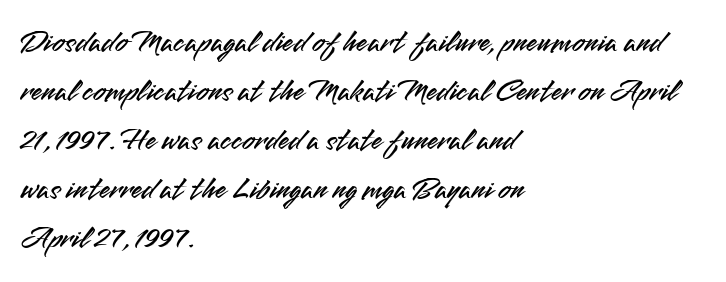
{"serif": "no", "width": "normal", "stroke_contrast": "medium", "x_height": "small", "monospaced": "no", "underline": "no", "align": "left", "line_spacing": "normal", "line_spacing_ratio": 1.53, "letter_spacing": "normal", "letter_spacing_em": 0.0, "glyph_px": 32}
